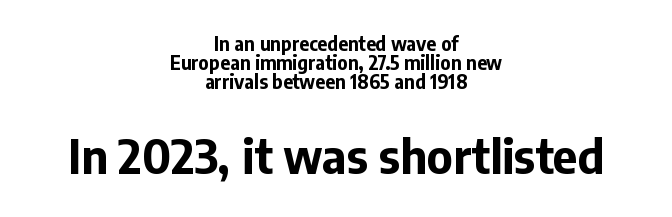
Q: Is the text bold? A: Yes.
Q: Is the text italic (slanted)? A: No, it is upright.
Q: Is the typeface a serif or a sans-serif typeface? A: Sans-serif.
Q: Is the text underlined? A: No.
Q: How is the paragraph aligned? A: Centered.
Q: Is the spacing between letters normal or unusually wide? A: Normal.
Q: Is the spacing between lines tight, normal or loose? A: Tight.
Q: Which block of text is set in a larger size, the first (top) or the second (bottom)? A: The second (bottom) one.
Q: Width (condensed, normal, or wide)? A: Normal.
Q: Stroke contrast? A: Low.
Q: x-height? A: Medium.
Q: Monospaced? A: No.
